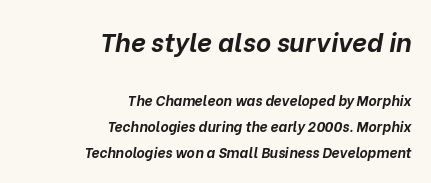
The image shows 26 px bold type, italic (leaning right); set right-aligned, line spacing 1.86x, normal letter spacing, not underlined; the first (top) block is 1.86x larger.
